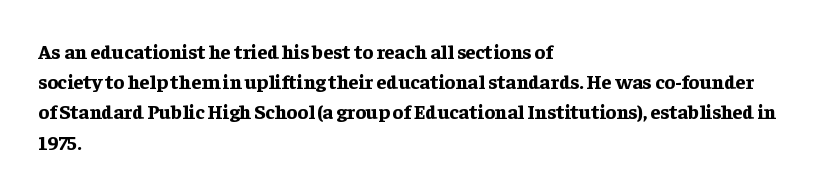
Q: Is the text bold? A: Yes.
Q: Is the text italic (slanted)? A: No, it is upright.
Q: Is the text underlined? A: No.
Q: How is the paragraph aligned? A: Left-aligned.
Q: Is the spacing between letters normal or unusually wide? A: Normal.
Q: Is the spacing between lines tight, normal or loose? A: Normal.
